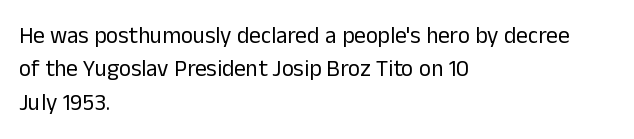
How would I describe the line gaps? Plain and ordinary. Just letters on the line, the space beneath them empty. Alignment: flush left. In terms of posture, this sample is upright.
